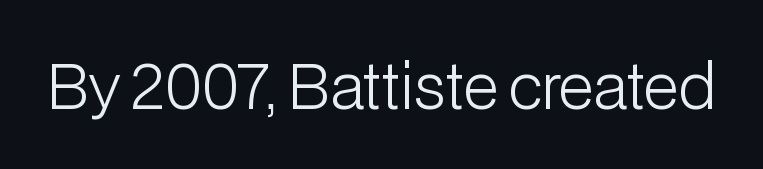
A quiet, ordinary-to-light weight characterises the typeface. The letters stand straight up with perfectly vertical stems. A sans-serif font was chosen for this passage. The area under the type is left untouched. The letters advance in unequal steps, a hallmark of proportional type.
